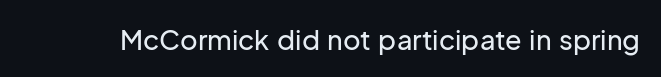
The image shows 27 px text type, upright; set normal letter spacing, not underlined.
